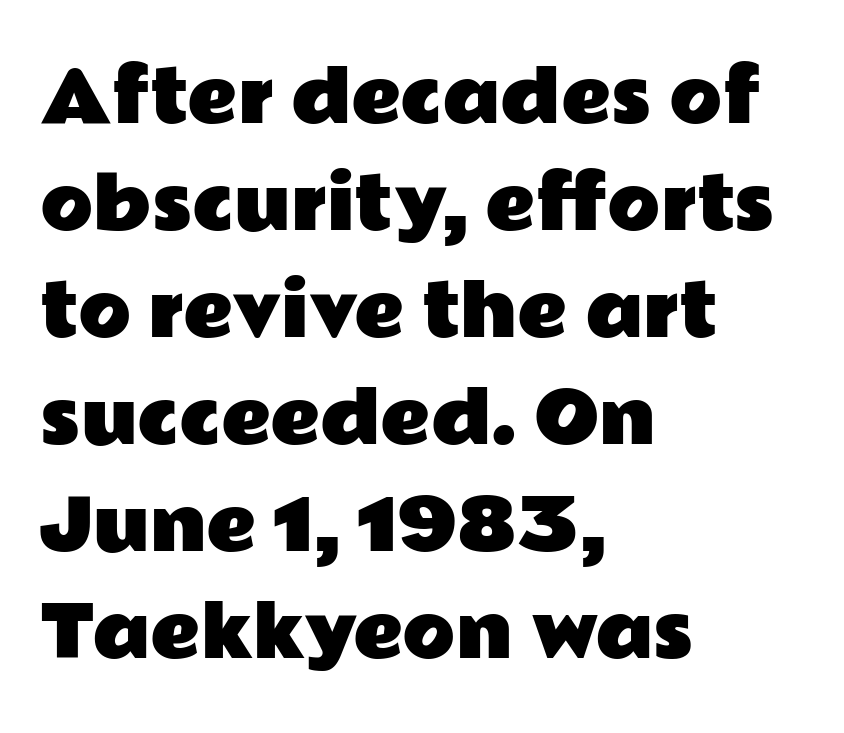
Ordinary non-slanted type is in use. Check the space under the baseline: it is left empty. The letters sit at their default tracking, neither squeezed nor spread. You can tell from the bare stems that sans-serif type was used.
